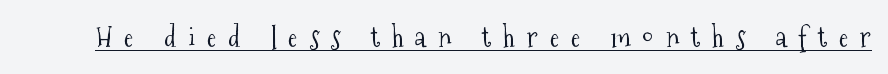
The image shows 28 px light, condensed serif type, upright; set unusually wide letter spacing (+0.43 em), underlined; medium stroke contrast and a medium x-height.
